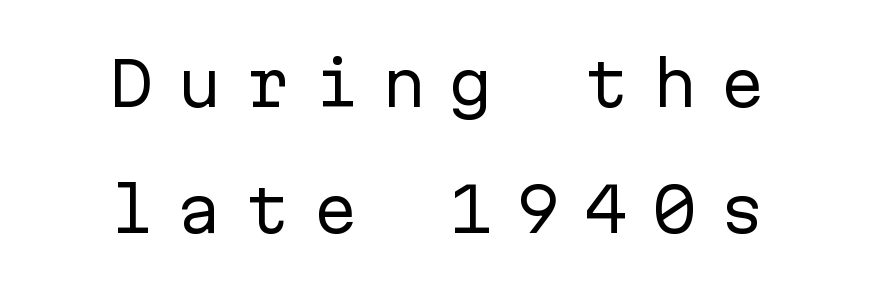
{"serif": "no", "italic": "no", "bold": "no", "weight": "regular", "width": "normal", "stroke_contrast": "low", "x_height": "medium", "monospaced": "yes", "underline": "no", "align": "center", "line_spacing": "loose", "line_spacing_ratio": 2.1, "letter_spacing": "wide", "letter_spacing_em": 0.38, "glyph_px": 60}
